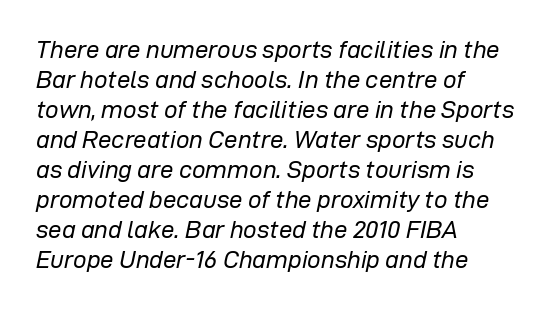
{"italic": "yes", "lean": "right", "slant_degrees": 12, "bold": "no", "underline": "no", "align": "left", "line_spacing": "normal", "line_spacing_ratio": 1.25, "letter_spacing": "normal", "letter_spacing_em": 0.0, "glyph_px": 24}
